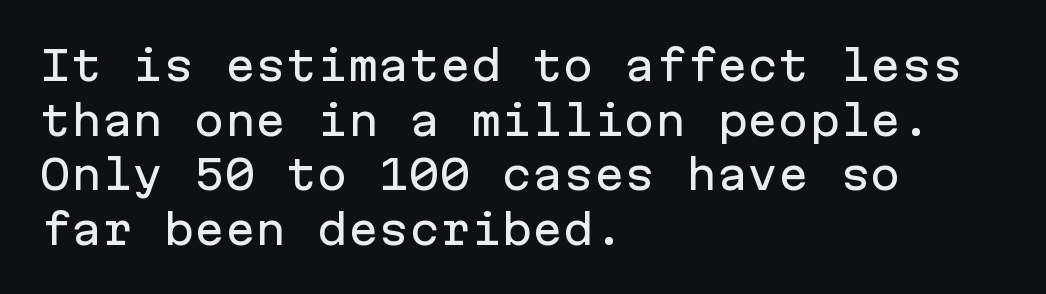
{"serif": "no", "italic": "no", "width": "normal", "stroke_contrast": "low", "x_height": "medium", "monospaced": "yes", "underline": "no", "align": "left", "line_spacing": "normal", "line_spacing_ratio": 1.33, "letter_spacing": "normal", "letter_spacing_em": 0.0, "glyph_px": 41}
